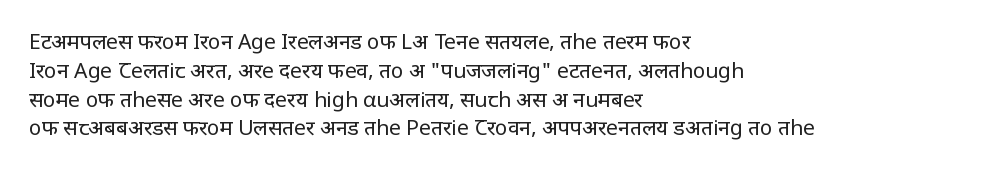
Q: Is the text bold? A: No.
Q: Is the text italic (slanted)? A: No, it is upright.
Q: Is the text underlined? A: No.
Q: How is the paragraph aligned? A: Left-aligned.
Q: Is the spacing between letters normal or unusually wide? A: Normal.
Q: Is the spacing between lines tight, normal or loose? A: Normal.
